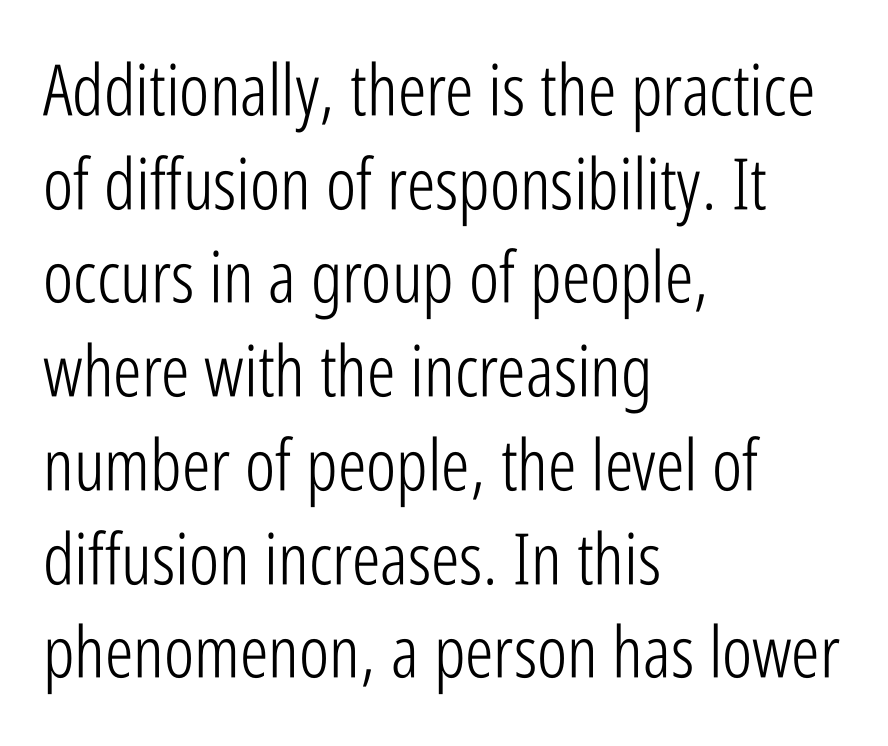
The image shows 71 px light, condensed sans-serif type, upright; set left-aligned, normal line spacing (1.32x), normal letter spacing, not underlined; low stroke contrast and a medium x-height.
